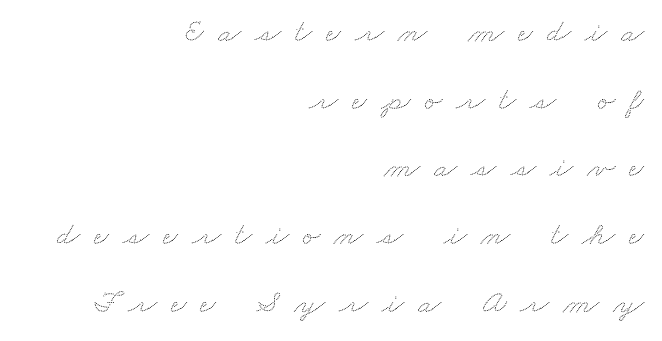
Q: Is the text underlined? A: No.
Q: How is the paragraph aligned? A: Right-aligned.
Q: Is the spacing between letters normal or unusually wide? A: Unusually wide.
Q: Is the spacing between lines tight, normal or loose? A: Loose.
Q: Width (condensed, normal, or wide)? A: Wide.
Q: Stroke contrast? A: Low.
Q: x-height? A: Small.
Q: Monospaced? A: No.
